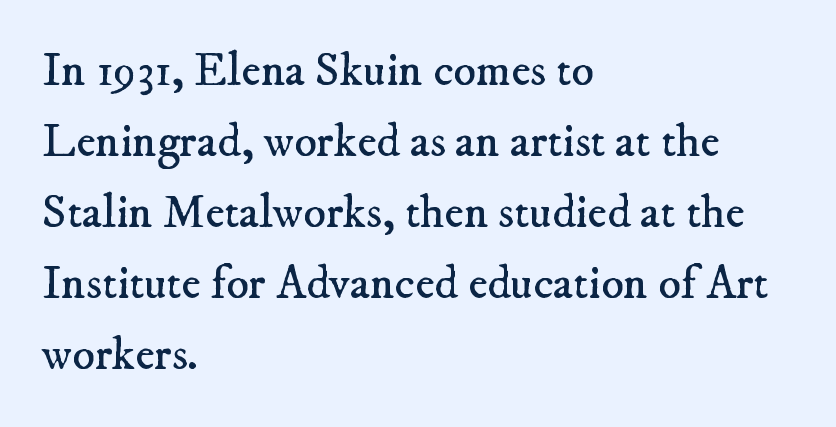
Q: Is the text bold? A: No.
Q: Is the typeface a serif or a sans-serif typeface? A: Serif.
Q: Is the text underlined? A: No.
Q: How is the paragraph aligned? A: Left-aligned.
Q: Is the spacing between letters normal or unusually wide? A: Normal.
Q: Is the spacing between lines tight, normal or loose? A: Normal.
Q: Width (condensed, normal, or wide)? A: Normal.
Q: Stroke contrast? A: Low.
Q: x-height? A: Small.
Q: Monospaced? A: No.
